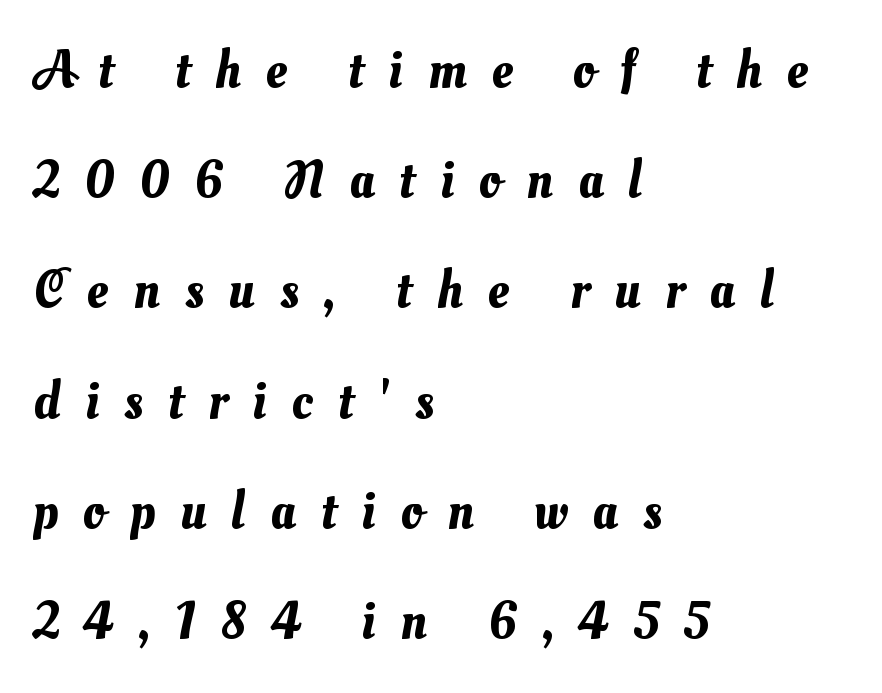
Looks like regular typesetting: each glyph gets only the width it needs. The foot of each line stays bare and open. Glyph-to-glyph distance is far greater than everyday printed text. Teacher's note: observe the even left margin — that is flush-left alignment.
